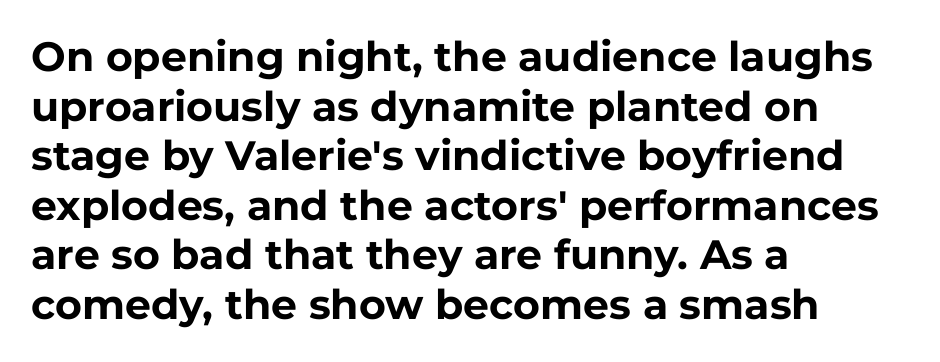
Glance below the letters and you will spot only blank space. Weight check: bold — yes, fully. The characters display no serif detailing; their extremities are plain. Alignment: flush left. A typesetter would call this proportional, since set widths differ per character. The horizontal fit of the characters is conventional and even.
